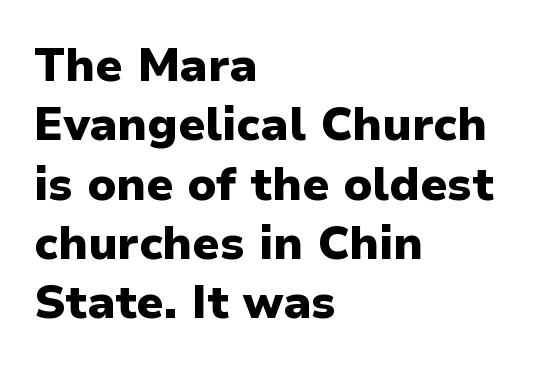
The block of text has a typical density, with ordinary space between rows. Looks like regular typesetting: each glyph gets only the width it needs. I'd describe the lettering as bold — thick and assertive. Posture: upright roman.
